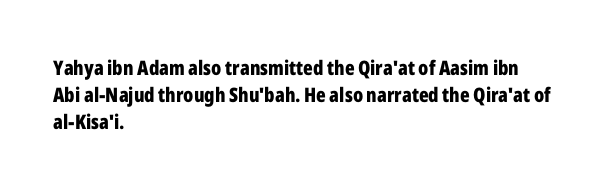
{"italic": "no", "bold": "yes", "underline": "no", "align": "left", "line_spacing": "normal", "line_spacing_ratio": 1.35, "letter_spacing": "normal", "letter_spacing_em": 0.0, "glyph_px": 20}
